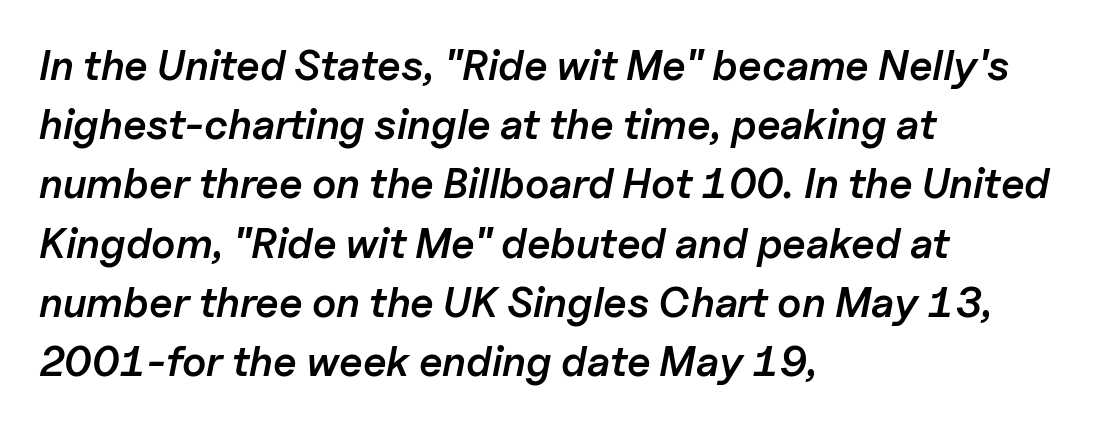
The image shows 42 px semibold type, italic (leaning right); set left-aligned, normal line spacing (1.41x), normal letter spacing, not underlined; low stroke contrast and a medium x-height.
